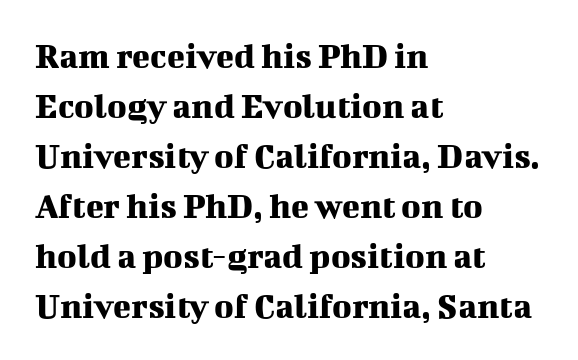
Q: Is the text italic (slanted)? A: No, it is upright.
Q: Is the typeface a serif or a sans-serif typeface? A: Serif.
Q: Is the text underlined? A: No.
Q: How is the paragraph aligned? A: Left-aligned.
Q: Is the spacing between letters normal or unusually wide? A: Normal.
Q: Is the spacing between lines tight, normal or loose? A: Normal.
Q: Width (condensed, normal, or wide)? A: Normal.
Q: Stroke contrast? A: Medium.
Q: x-height? A: Medium.
Q: Monospaced? A: No.
